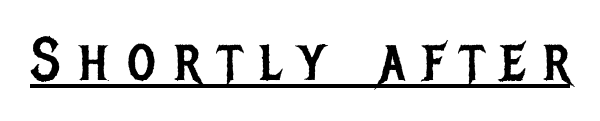
Do the characters align in a grid? No, the font is proportional. The rendering uses the underline text-decoration. Observe the absence of serifs on each vertical stroke in this sample. Words appear elongated and porous because spacing is wide. Upright lettering throughout.
